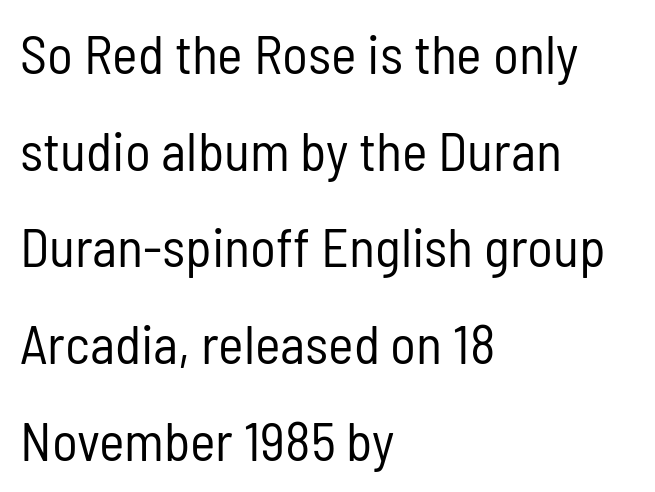
{"serif": "no", "italic": "no", "bold": "no", "weight": "regular", "width": "condensed", "stroke_contrast": "low", "x_height": "medium", "monospaced": "no", "underline": "no", "align": "left", "line_spacing_ratio": 1.79, "letter_spacing": "normal", "letter_spacing_em": 0.0, "glyph_px": 54}
